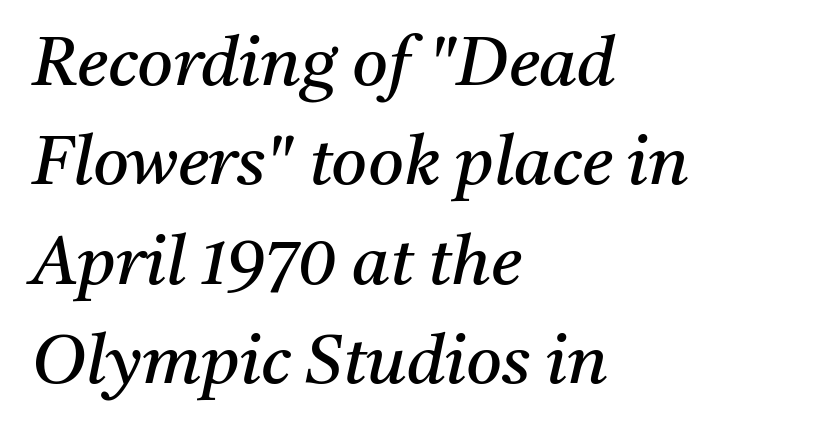
Q: Is the text bold? A: No.
Q: Is the text italic (slanted)? A: Yes, it leans right by about 11 degrees.
Q: Is the typeface a serif or a sans-serif typeface? A: Serif.
Q: Is the text underlined? A: No.
Q: How is the paragraph aligned? A: Left-aligned.
Q: Is the spacing between letters normal or unusually wide? A: Normal.
Q: Is the spacing between lines tight, normal or loose? A: Normal.
Q: Width (condensed, normal, or wide)? A: Normal.
Q: Stroke contrast? A: Medium.
Q: x-height? A: Medium.
Q: Monospaced? A: No.
